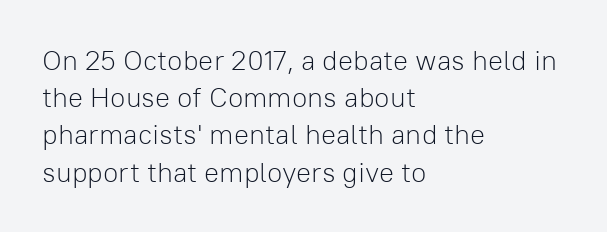
The image shows 28 px light sans-serif type, upright; set left-aligned, normal line spacing (1.33x), normal letter spacing, not underlined; low stroke contrast and a medium x-height.
